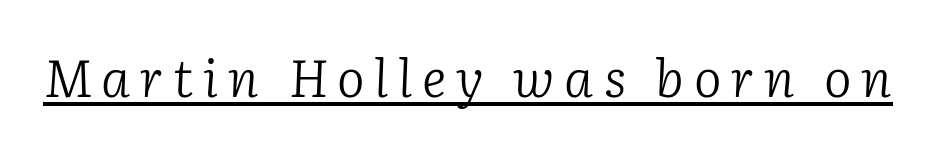
Q: Is the text bold? A: No.
Q: Is the text italic (slanted)? A: Yes, it leans right by about 2 degrees.
Q: Is the typeface a serif or a sans-serif typeface? A: Serif.
Q: Is the text underlined? A: Yes.
Q: Width (condensed, normal, or wide)? A: Normal.
Q: Stroke contrast? A: Low.
Q: x-height? A: Medium.
Q: Monospaced? A: No.
